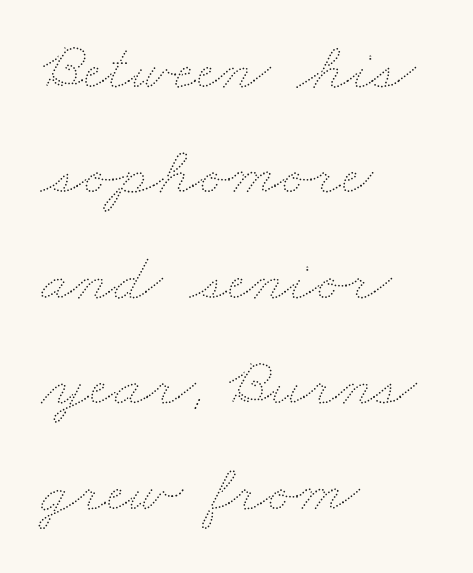
Each letter keeps its own natural width here, so spacing adapts to shape. Compared with a typical body face, this is equally light or lighter still. Between one letter and the next there's only the usual sliver of space. The setting favours the left margin, as ordinary paragraphs usually do. The gap between lines stays unmarked. The passage shown stacks its lines at a standard gap.
